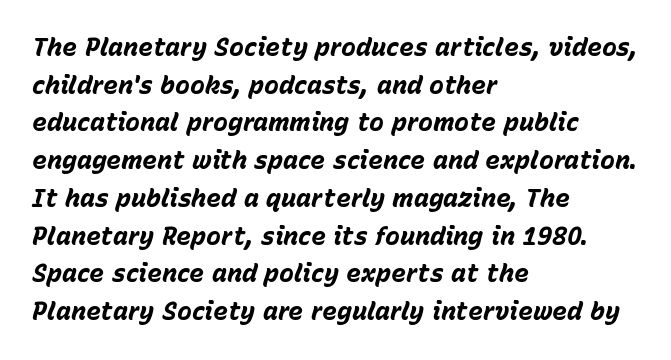
Q: Is the text bold? A: Yes.
Q: Is the text italic (slanted)? A: Yes, it leans right by about 15 degrees.
Q: Is the text underlined? A: No.
Q: How is the paragraph aligned? A: Left-aligned.
Q: Is the spacing between letters normal or unusually wide? A: Normal.
Q: Is the spacing between lines tight, normal or loose? A: Normal.
